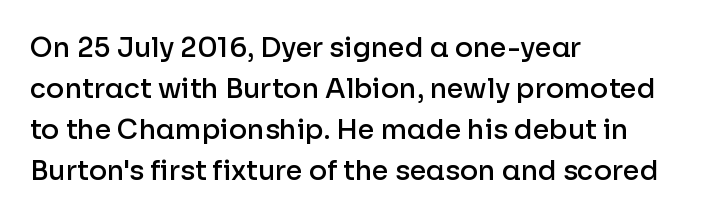
{"italic": "no", "bold": "semi", "underline": "no", "align": "left", "line_spacing": "normal", "line_spacing_ratio": 1.52, "letter_spacing": "normal", "letter_spacing_em": 0.0, "glyph_px": 27}
